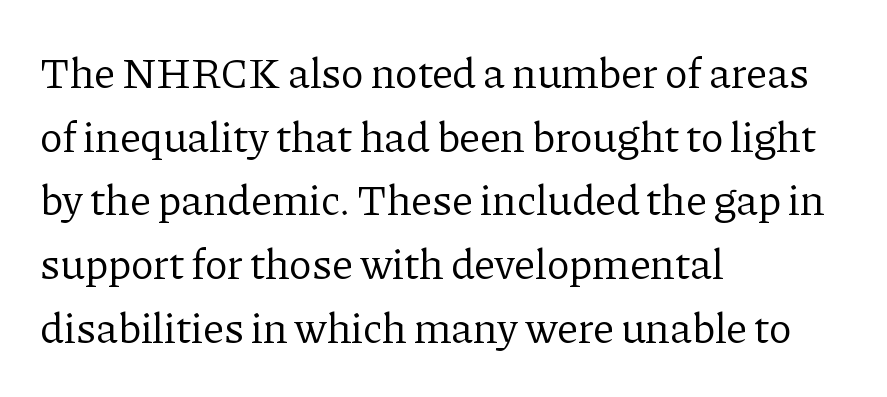
Vertical spacing — default. Stroke thickness stays within the range of a standard reading face or lighter. You can tell from the footed stems that serif type was used. Ascenders rise straight up at ninety degrees. Does extra space separate the letters? No, they use regular spacing.
